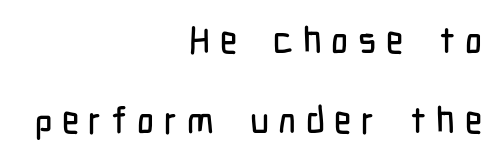
{"serif": "no", "italic": "no", "width": "condensed", "stroke_contrast": "low", "x_height": "medium", "monospaced": "no", "underline": "no", "align": "right", "line_spacing": "loose", "line_spacing_ratio": 2.15, "letter_spacing": "wide", "letter_spacing_em": 0.26, "glyph_px": 37}
